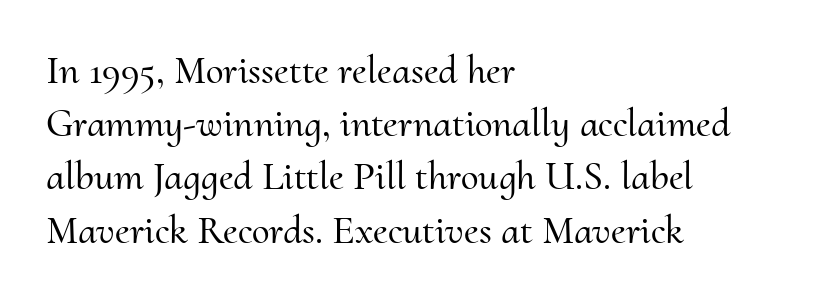
{"serif": "yes", "italic": "no", "width": "normal", "stroke_contrast": "medium", "x_height": "small", "monospaced": "no", "underline": "no", "align": "left", "line_spacing": "normal", "line_spacing_ratio": 1.33, "letter_spacing": "normal", "letter_spacing_em": 0.0, "glyph_px": 40}
